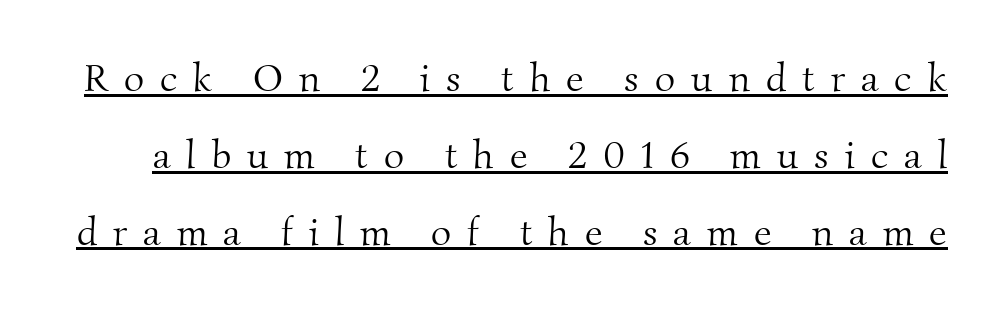
{"serif": "yes", "bold": "no", "weight": "light", "width": "normal", "stroke_contrast": "medium", "x_height": "small", "monospaced": "no", "underline": "yes", "line_spacing": "loose", "line_spacing_ratio": 1.97, "letter_spacing": "wide", "letter_spacing_em": 0.41, "glyph_px": 39}
